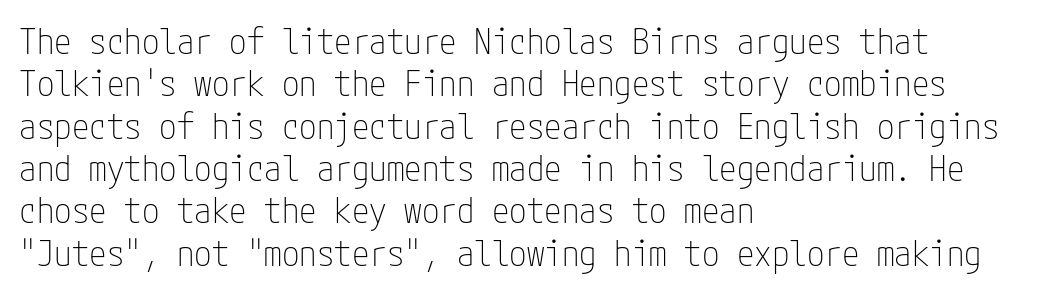
{"serif": "no", "italic": "no", "bold": "no", "weight": "thin", "width": "condensed", "stroke_contrast": "low", "x_height": "medium", "underline": "no", "align": "left", "line_spacing_ratio": 1.21, "letter_spacing": "normal", "letter_spacing_em": 0.0, "glyph_px": 35}
